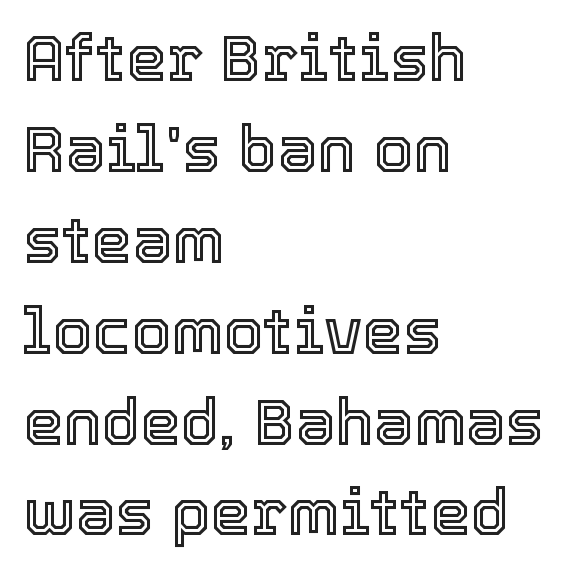
The image shows 64 px text type, upright; set left-aligned, normal line spacing (1.42x), normal letter spacing, not underlined; a medium x-height.
